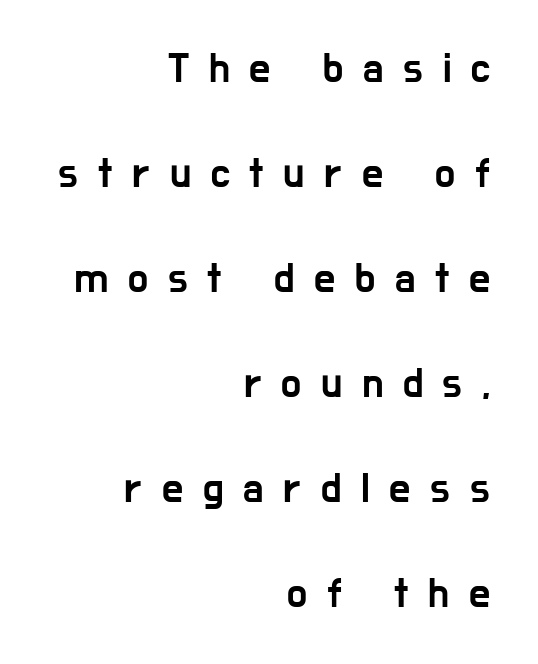
{"serif": "no", "italic": "no", "width": "condensed", "stroke_contrast": "low", "x_height": "medium", "monospaced": "no", "underline": "no", "align": "right", "line_spacing": "loose", "line_spacing_ratio": 2.5, "letter_spacing": "wide", "letter_spacing_em": 0.47, "glyph_px": 42}
